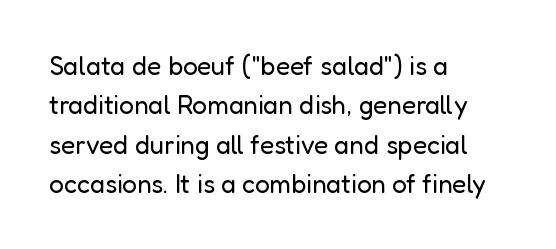
Q: Is the text bold? A: No.
Q: Is the text italic (slanted)? A: No, it is upright.
Q: Is the text underlined? A: No.
Q: How is the paragraph aligned? A: Left-aligned.
Q: Is the spacing between letters normal or unusually wide? A: Normal.
Q: Is the spacing between lines tight, normal or loose? A: Normal.
